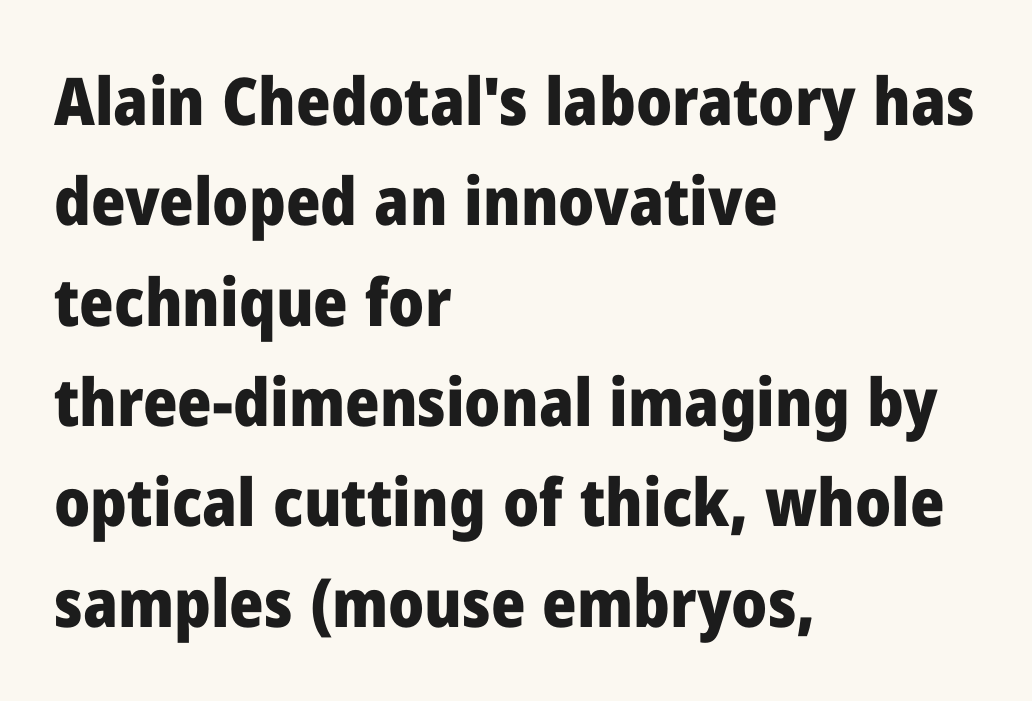
The image shows 66 px heavy sans-serif type, upright; set left-aligned, normal line spacing (1.52x), normal letter spacing, not underlined; low stroke contrast and a medium x-height.
